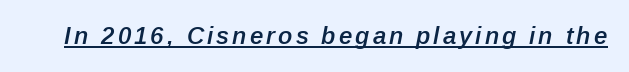
The image shows 24 px text type, italic (leaning right); set underlined.
